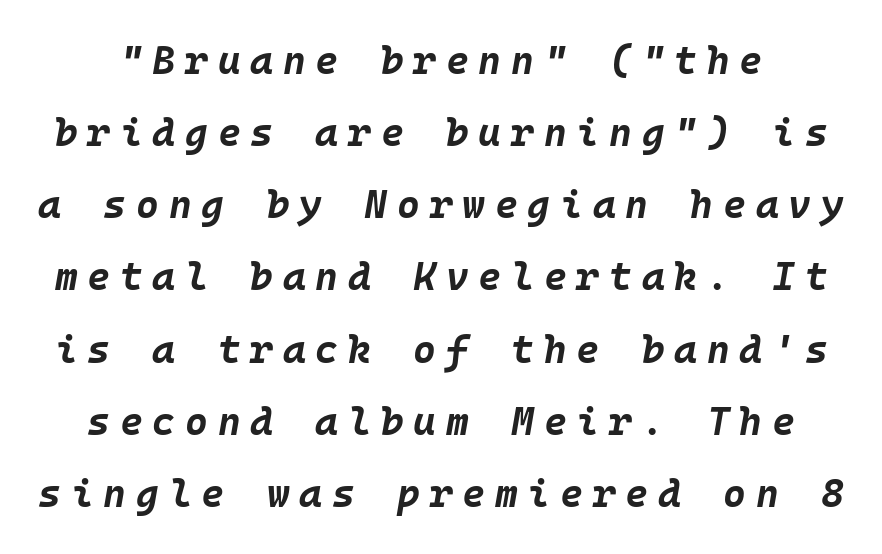
The image shows 39 px bold type, italic (leaning right), monospaced; set line spacing 1.85x, unusually wide letter spacing (+0.25 em), not underlined; low stroke contrast and a large x-height.
